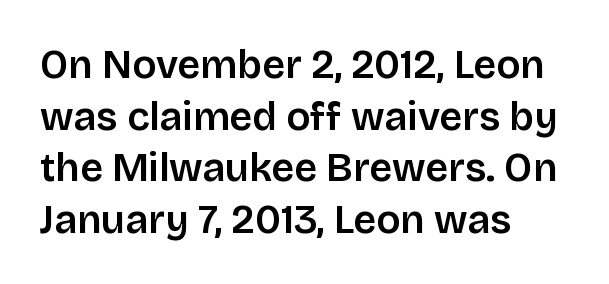
{"serif": "no", "italic": "no", "width": "normal", "stroke_contrast": "low", "x_height": "large", "monospaced": "no", "underline": "no", "align": "left", "line_spacing": "normal", "line_spacing_ratio": 1.29, "letter_spacing": "normal", "letter_spacing_em": 0.0, "glyph_px": 40}
